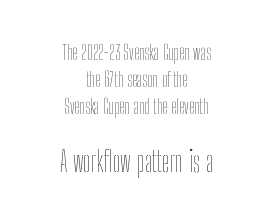
Q: Is the text bold? A: No.
Q: Is the text italic (slanted)? A: No, it is upright.
Q: Is the text underlined? A: No.
Q: How is the paragraph aligned? A: Centered.
Q: Is the spacing between letters normal or unusually wide? A: Normal.
Q: Is the spacing between lines tight, normal or loose? A: Normal.
Q: Which block of text is set in a larger size, the first (top) or the second (bottom)? A: The second (bottom) one.
Q: Width (condensed, normal, or wide)? A: Condensed.
Q: Stroke contrast? A: Low.
Q: x-height? A: Medium.
Q: Monospaced? A: No.
